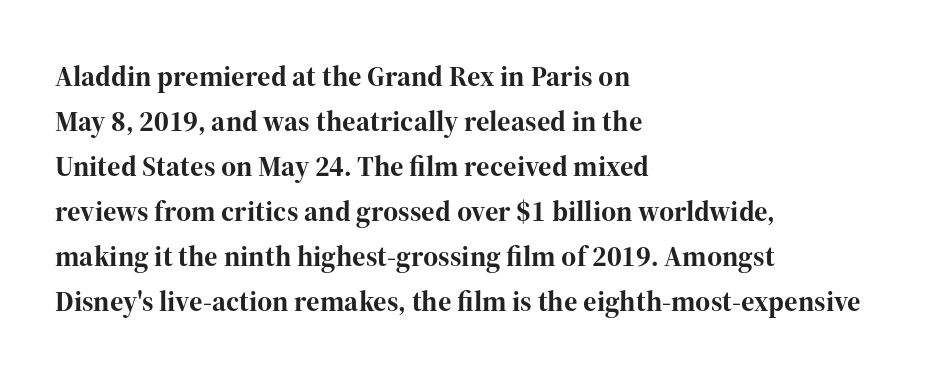
The image shows 29 px bold serif type, upright; set left-aligned, normal line spacing (1.55x), normal letter spacing, not underlined; high stroke contrast and a medium x-height.
